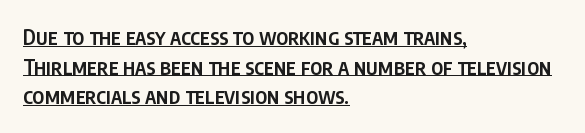
The specimen includes a rule beneath the text block's lines. Does the leading feel generous? No, just average. These lines are set flush left with a ragged right edge. The lettering holds an erect, upright posture throughout. Short note: letters normally spaced. The sample has been set in demibold, a notch under bold.
